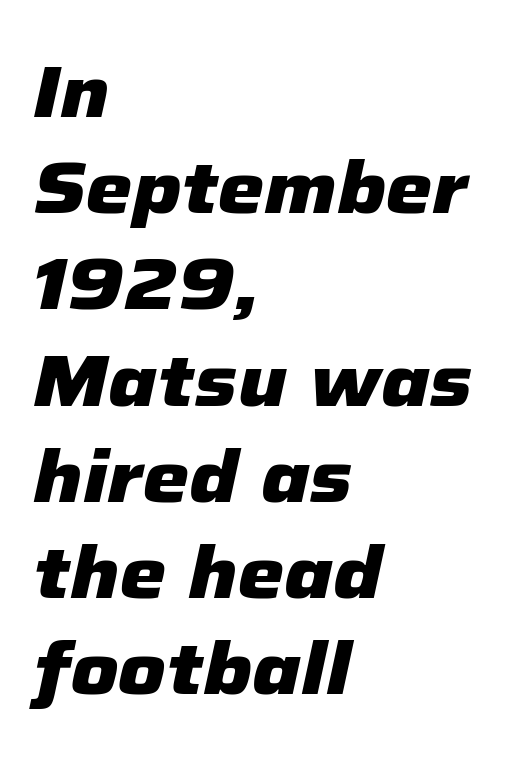
Q: Is the text bold? A: Yes.
Q: Is the text italic (slanted)? A: Yes, it leans right by about 12 degrees.
Q: Is the text underlined? A: No.
Q: How is the paragraph aligned? A: Left-aligned.
Q: Is the spacing between letters normal or unusually wide? A: Normal.
Q: Is the spacing between lines tight, normal or loose? A: Normal.
Q: Width (condensed, normal, or wide)? A: Normal.
Q: Stroke contrast? A: Low.
Q: x-height? A: Medium.
Q: Monospaced? A: No.
